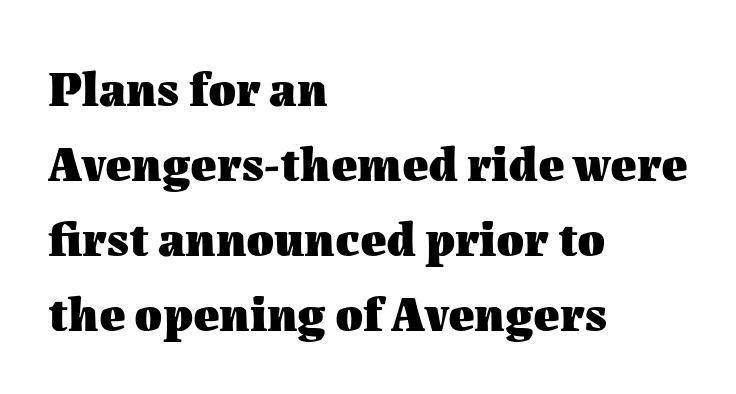
{"italic": "no", "bold": "yes", "weight": "heavy", "width": "normal", "stroke_contrast": "medium", "x_height": "medium", "monospaced": "no", "underline": "no", "align": "left", "line_spacing": "normal", "line_spacing_ratio": 1.5, "letter_spacing": "normal", "letter_spacing_em": 0.0, "glyph_px": 50}
